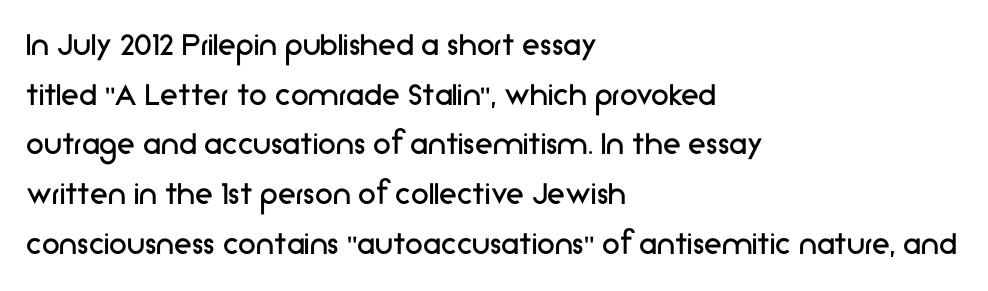
{"serif": "no", "italic": "no", "bold": "no", "weight": "regular", "width": "normal", "stroke_contrast": "low", "x_height": "medium", "monospaced": "no", "underline": "no", "align": "left", "line_spacing": "normal", "line_spacing_ratio": 1.38, "letter_spacing": "normal", "letter_spacing_em": 0.0, "glyph_px": 36}
